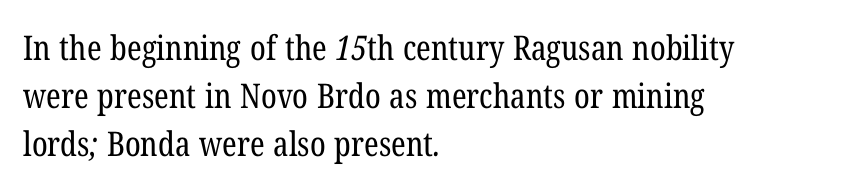
No letter is thick-stroked: the sample isn't bold. The string is rendered with underlining switched off. Alignment: flush left. Each word holds together tightly as a unit, with standard inter-letter gaps. This sample keeps an unexceptional amount of space between lines.
